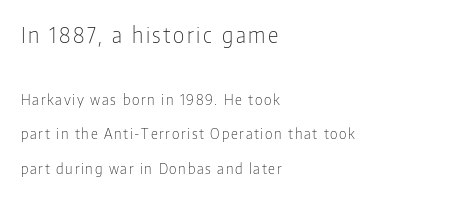
Q: Is the text bold? A: No.
Q: Is the text italic (slanted)? A: No, it is upright.
Q: Is the text underlined? A: No.
Q: How is the paragraph aligned? A: Left-aligned.
Q: Is the spacing between lines tight, normal or loose? A: Loose.
Q: Which block of text is set in a larger size, the first (top) or the second (bottom)? A: The first (top) one.
